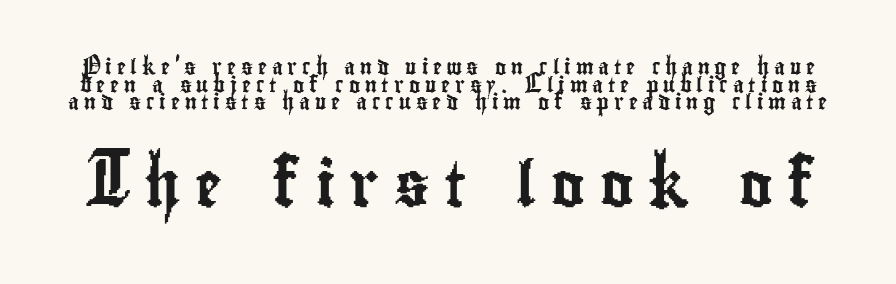
{"serif": "no", "italic": "no", "width": "condensed", "stroke_contrast": "low", "x_height": "small", "monospaced": "no", "underline": "no", "line_spacing_ratio": 1.17, "letter_spacing": "wide", "letter_spacing_em": 0.32, "larger_block": "second", "size_ratio": 3.0, "glyph_px": 45}
